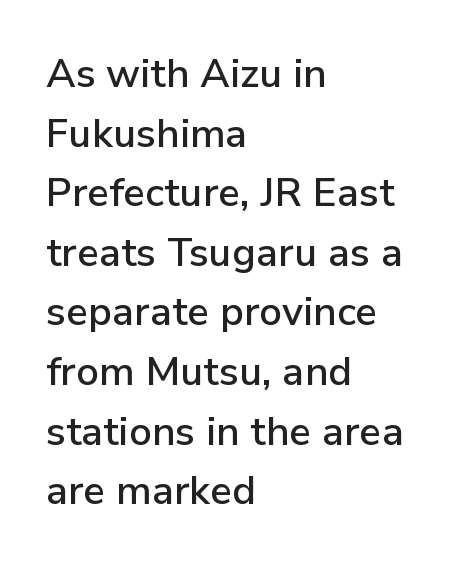
{"serif": "no", "italic": "no", "width": "normal", "stroke_contrast": "low", "x_height": "medium", "monospaced": "no", "underline": "no", "align": "left", "line_spacing": "normal", "line_spacing_ratio": 1.49, "letter_spacing": "normal", "letter_spacing_em": 0.0, "glyph_px": 40}
